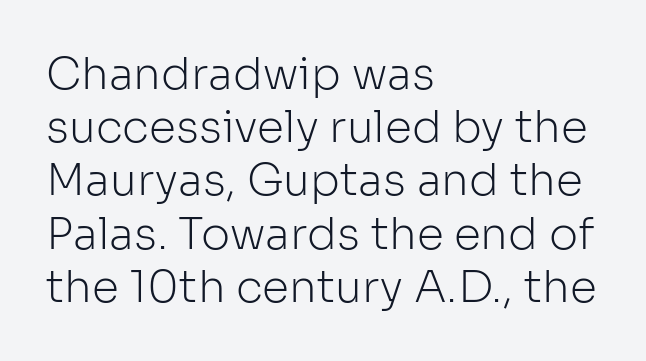
Ink coverage per letter is moderate at most. The rendering keeps characters at their native spacing. The zone under the glyphs is completely vacant. You could not count columns in this text — the font is proportionally spaced. The letters carry no serifs — their stems end cleanly without finishing strokes. Unlike italic type, these characters show no tilt at all.
